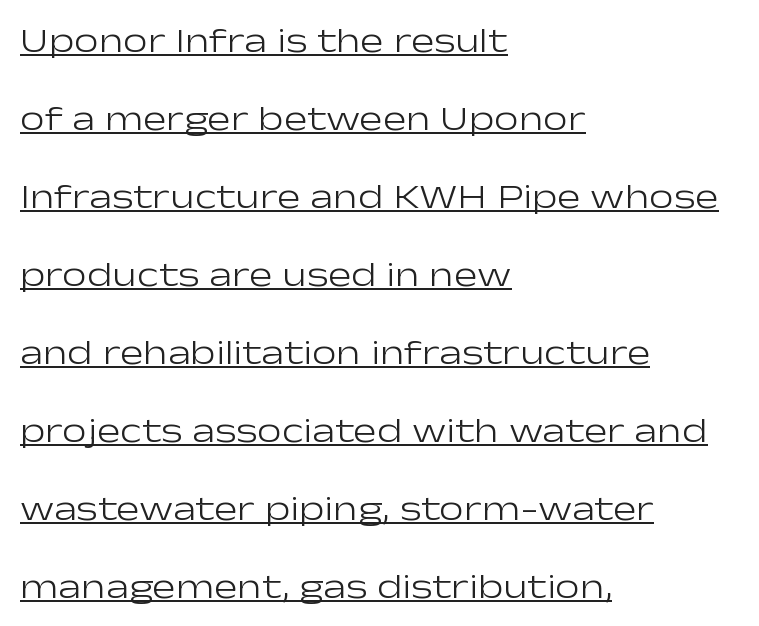
You can tell it's not italic because the verticals are truly vertical. Casual observation: everything's shoved over to the left. In terms of leading, this rendering errs on the spacious side. The letterforms sit at book weight or below. Notice how a bar underscores the lettering throughout.
